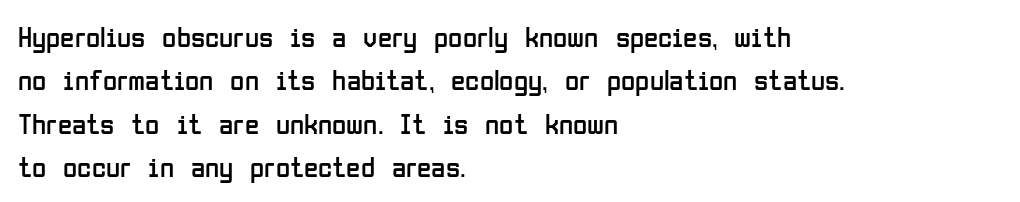
Q: Is the text bold? A: No.
Q: Is the text italic (slanted)? A: No, it is upright.
Q: Is the typeface a serif or a sans-serif typeface? A: Sans-serif.
Q: Is the text underlined? A: No.
Q: How is the paragraph aligned? A: Left-aligned.
Q: Is the spacing between letters normal or unusually wide? A: Normal.
Q: Is the spacing between lines tight, normal or loose? A: Normal.
Q: Width (condensed, normal, or wide)? A: Condensed.
Q: Stroke contrast? A: Low.
Q: x-height? A: Medium.
Q: Monospaced? A: No.
